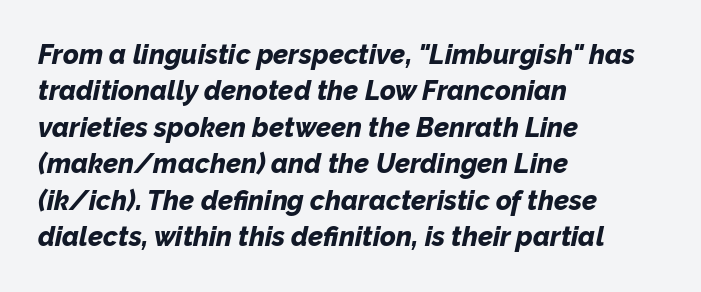
{"italic": "yes", "lean": "right", "slant_degrees": 12, "bold": "yes", "underline": "no", "align": "left", "line_spacing": "normal", "line_spacing_ratio": 1.35, "letter_spacing": "normal", "letter_spacing_em": 0.0, "glyph_px": 27}
